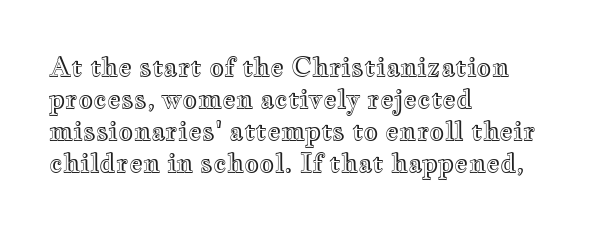
{"italic": "no", "underline": "no", "align": "left", "line_spacing_ratio": 1.23, "letter_spacing": "normal", "letter_spacing_em": 0.0, "glyph_px": 26}
